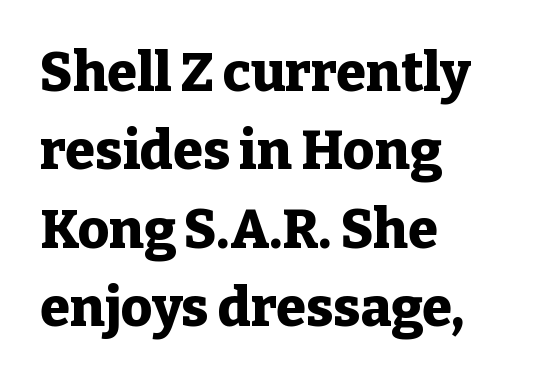
Interline gaps are of average width in this sample. Note the varied advance widths — an 'i' is clearly narrower than an 'm'. These words are printed bold, with thick strokes throughout. The typography opts for an upright posture over an oblique one. Words appear dense and cohesive because spacing is normal.
